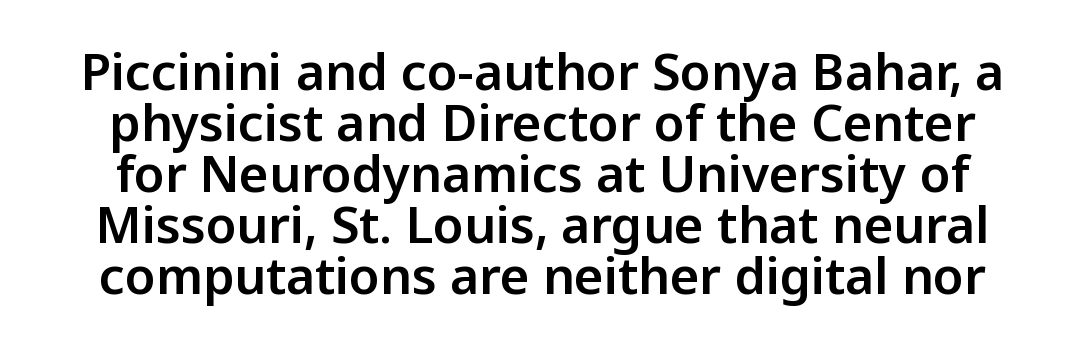
Q: Is the text italic (slanted)? A: No, it is upright.
Q: Is the typeface a serif or a sans-serif typeface? A: Sans-serif.
Q: Is the text underlined? A: No.
Q: Is the spacing between letters normal or unusually wide? A: Normal.
Q: Is the spacing between lines tight, normal or loose? A: Tight.
Q: Width (condensed, normal, or wide)? A: Normal.
Q: Stroke contrast? A: Low.
Q: x-height? A: Medium.
Q: Monospaced? A: No.
